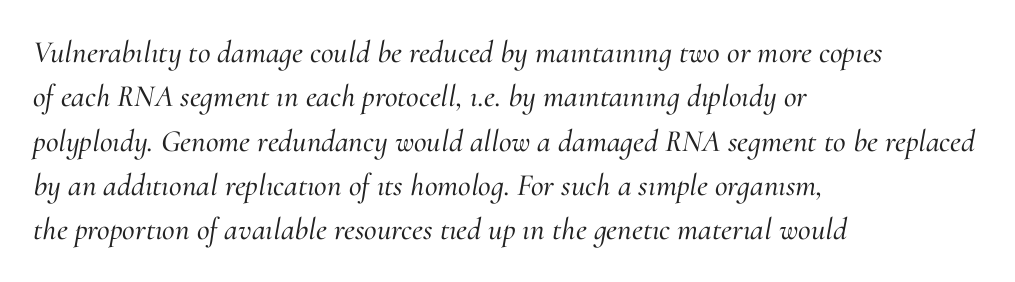
{"serif": "yes", "italic": "yes", "lean": "right", "slant_degrees": 10, "width": "normal", "stroke_contrast": "medium", "x_height": "small", "monospaced": "no", "underline": "no", "align": "left", "line_spacing": "normal", "line_spacing_ratio": 1.43, "letter_spacing": "normal", "letter_spacing_em": 0.0, "glyph_px": 31}
